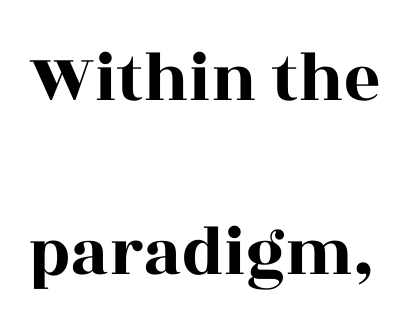
Q: Is the text italic (slanted)? A: No, it is upright.
Q: Is the typeface a serif or a sans-serif typeface? A: Serif.
Q: Is the text underlined? A: No.
Q: Is the spacing between letters normal or unusually wide? A: Normal.
Q: Is the spacing between lines tight, normal or loose? A: Loose.
Q: Width (condensed, normal, or wide)? A: Wide.
Q: x-height? A: Large.
Q: Monospaced? A: No.
